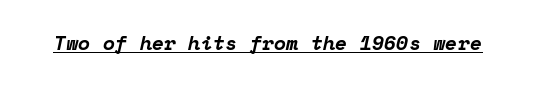
The image shows 20 px bold type, italic (leaning right); set normal letter spacing, underlined.
